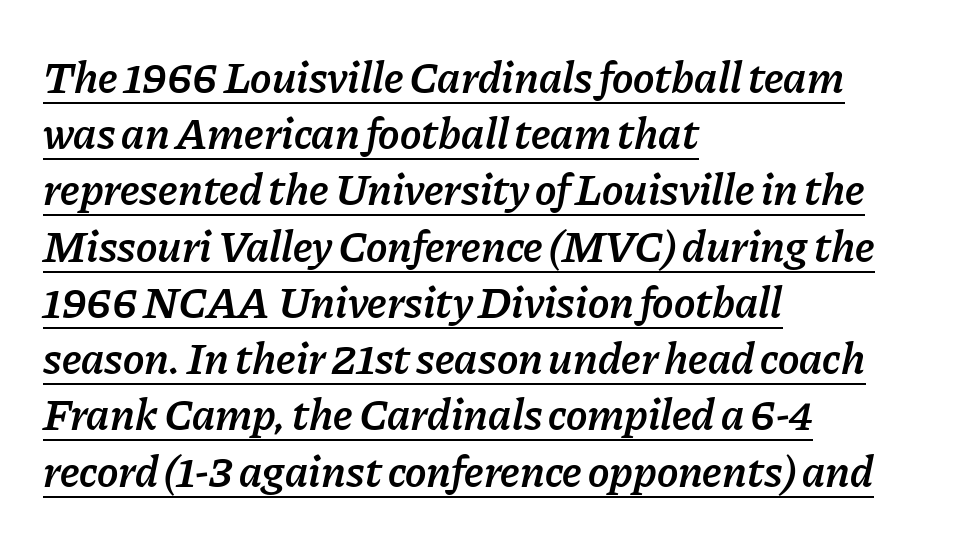
The image shows 45 px semibold type, italic (leaning right); set left-aligned, normal line spacing (1.25x), normal letter spacing, underlined; low stroke contrast and a medium x-height.
